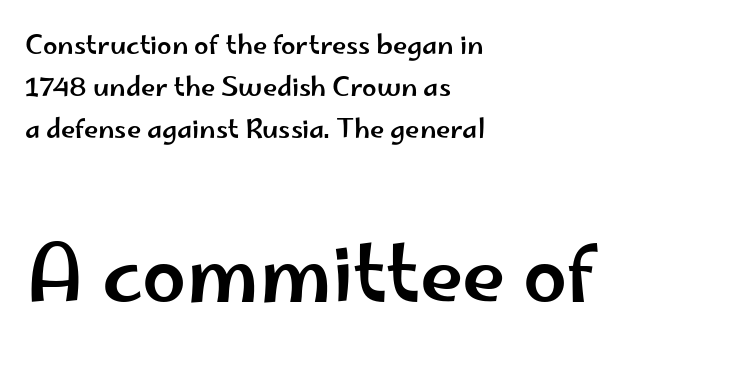
The image shows 79 px wide sans-serif type, upright; set left-aligned, normal line spacing (1.61x), normal letter spacing, not underlined; the second (bottom) block is 3.04x larger; low stroke contrast and a small x-height.
